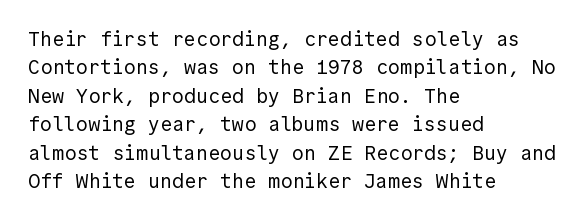
Glyph-to-glyph distance matches everyday printed text. One glance says typical: line gaps are just what's usual. A bare baseline throughout the passage. Does the lettering tilt? It doesn't — this is upright.
